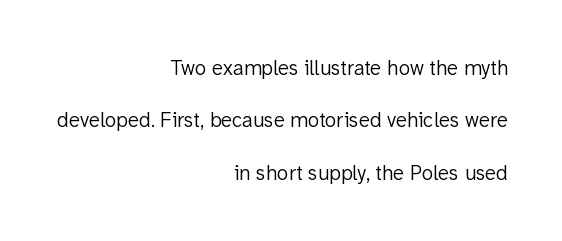
{"italic": "no", "bold": "no", "underline": "no", "align": "right", "line_spacing": "loose", "line_spacing_ratio": 2.49, "letter_spacing": "normal", "letter_spacing_em": 0.0, "glyph_px": 21}
